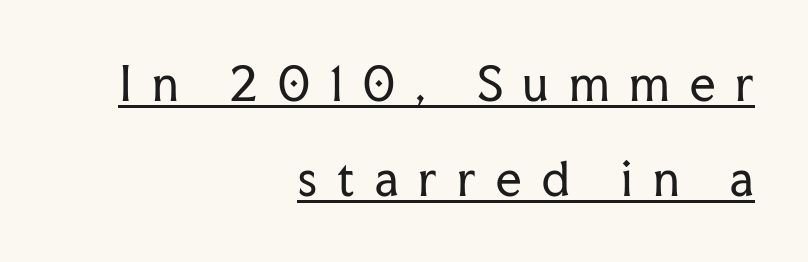
Underline: present. Here the designer chose a conventional face with non-uniform glyph widths. Posture: upright roman. This sample trades compactness for vertical openness between lines. Is the type heavy? It reads as light-to-regular instead. The font family rendered here belongs to the serif group.
